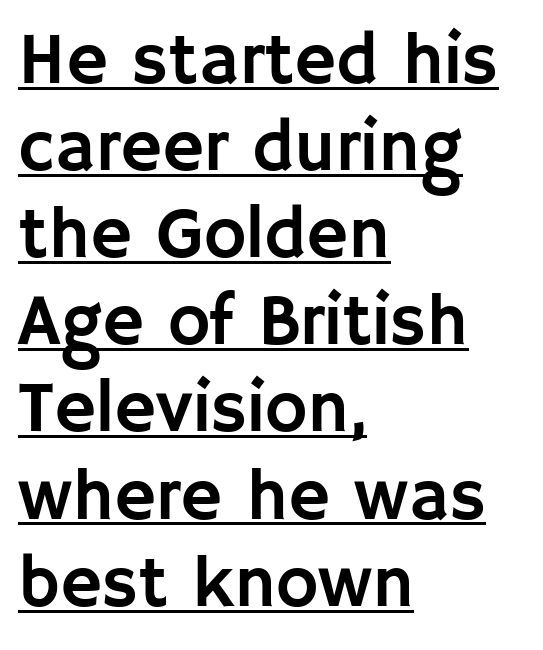
{"serif": "no", "italic": "no", "width": "normal", "stroke_contrast": "low", "x_height": "large", "monospaced": "no", "underline": "yes", "align": "left", "line_spacing_ratio": 1.21, "letter_spacing": "normal", "letter_spacing_em": 0.0, "glyph_px": 72}
